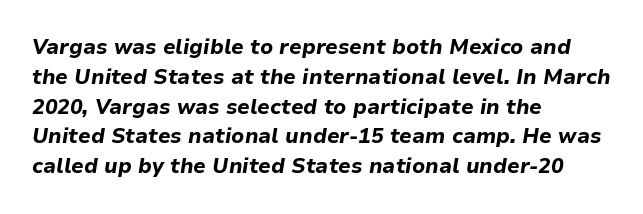
The image shows 21 px bold type, italic (leaning right); set left-aligned, normal line spacing (1.42x), normal letter spacing, not underlined.
